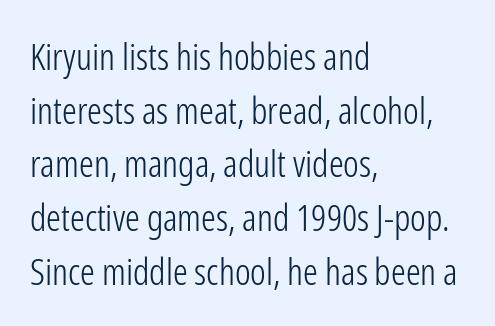
Q: Is the text bold? A: No.
Q: Is the text italic (slanted)? A: No, it is upright.
Q: Is the typeface a serif or a sans-serif typeface? A: Sans-serif.
Q: Is the text underlined? A: No.
Q: How is the paragraph aligned? A: Left-aligned.
Q: Is the spacing between letters normal or unusually wide? A: Normal.
Q: Is the spacing between lines tight, normal or loose? A: Normal.
Q: Width (condensed, normal, or wide)? A: Condensed.
Q: Stroke contrast? A: Low.
Q: x-height? A: Medium.
Q: Monospaced? A: No.
